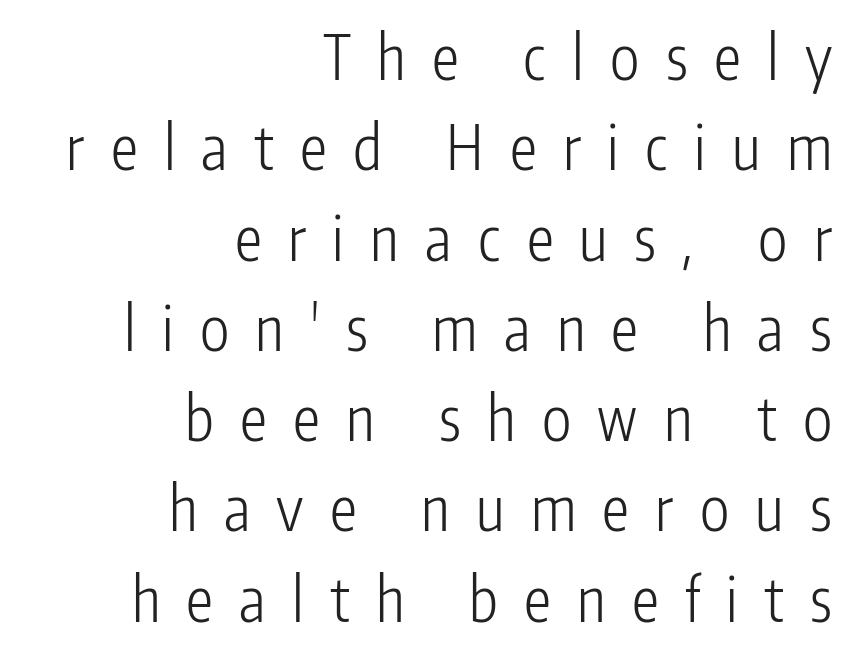
The image shows 61 px light, condensed sans-serif type, upright; set right-aligned, normal line spacing (1.48x), unusually wide letter spacing (+0.43 em), not underlined; low stroke contrast and a medium x-height.
